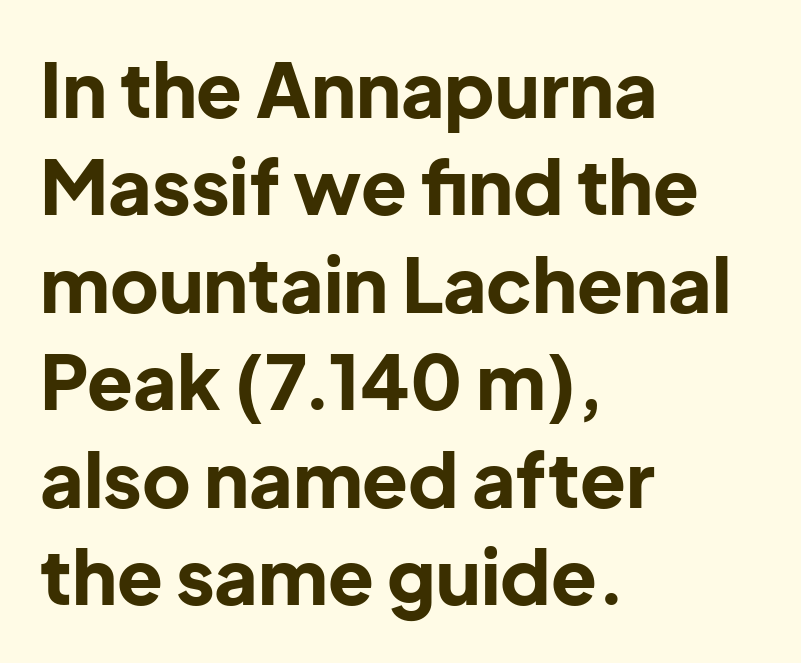
{"serif": "no", "italic": "no", "bold": "yes", "weight": "bold", "width": "normal", "stroke_contrast": "low", "x_height": "medium", "monospaced": "no", "underline": "no", "align": "left", "line_spacing": "normal", "line_spacing_ratio": 1.3, "letter_spacing": "normal", "letter_spacing_em": 0.0, "glyph_px": 75}
